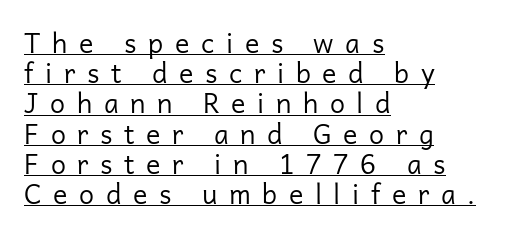
{"italic": "no", "bold": "no", "underline": "yes", "align": "left", "line_spacing": "tight", "line_spacing_ratio": 1.12, "letter_spacing": "wide", "letter_spacing_em": 0.43, "glyph_px": 27}
